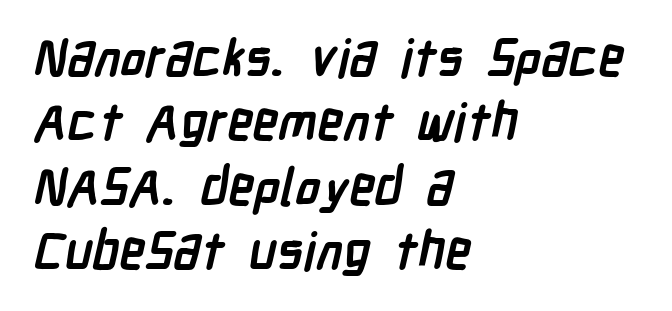
The image shows 52 px semibold, condensed sans-serif type; set left-aligned, line spacing 1.24x, normal letter spacing, not underlined; low stroke contrast and a medium x-height.
